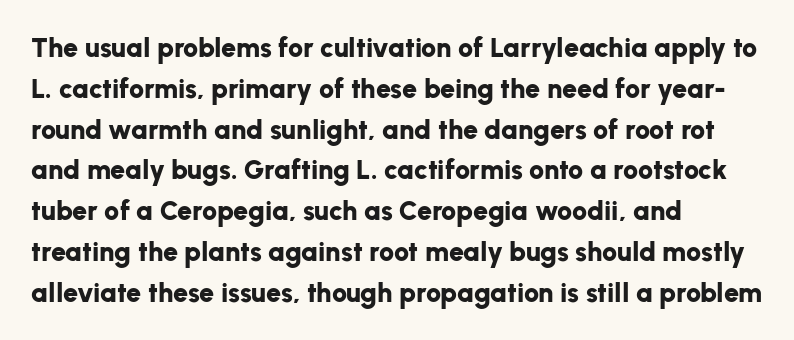
Q: Is the text bold? A: Yes.
Q: Is the text italic (slanted)? A: No, it is upright.
Q: Is the text underlined? A: No.
Q: How is the paragraph aligned? A: Left-aligned.
Q: Is the spacing between letters normal or unusually wide? A: Normal.
Q: Is the spacing between lines tight, normal or loose? A: Normal.
